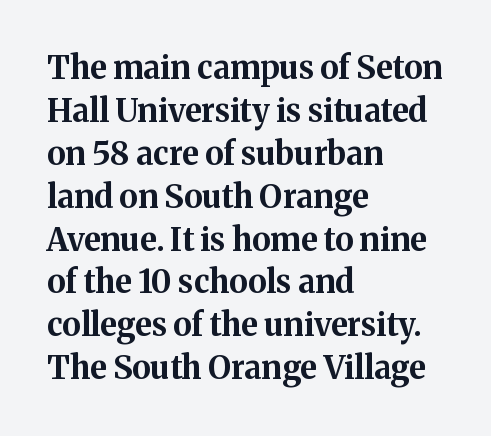
{"serif": "yes", "italic": "no", "bold": "yes", "weight": "bold", "width": "normal", "stroke_contrast": "medium", "x_height": "medium", "monospaced": "no", "underline": "no", "align": "left", "line_spacing": "normal", "line_spacing_ratio": 1.34, "letter_spacing": "normal", "letter_spacing_em": 0.0, "glyph_px": 32}
